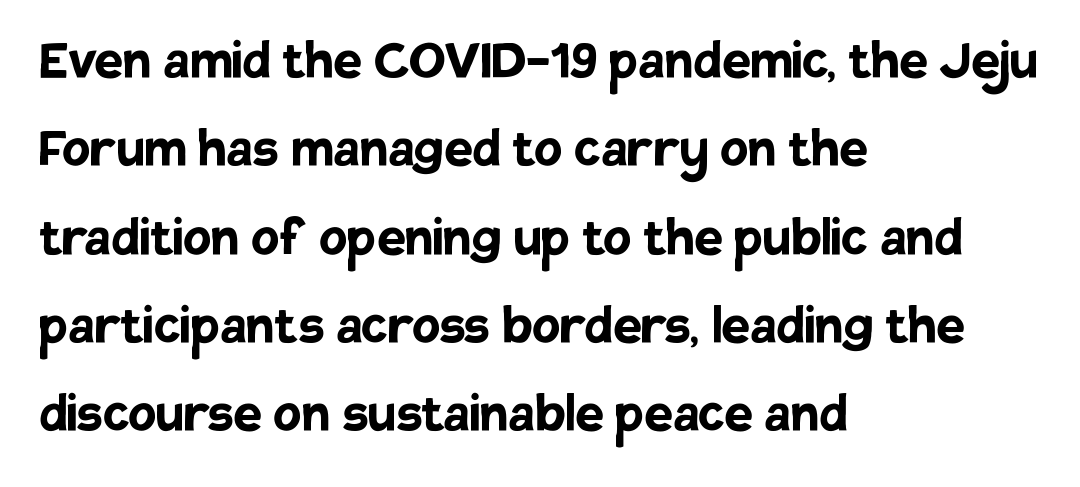
The image shows 64 px semibold sans-serif type, upright; set left-aligned, normal line spacing (1.38x), normal letter spacing, not underlined; low stroke contrast and a large x-height.
